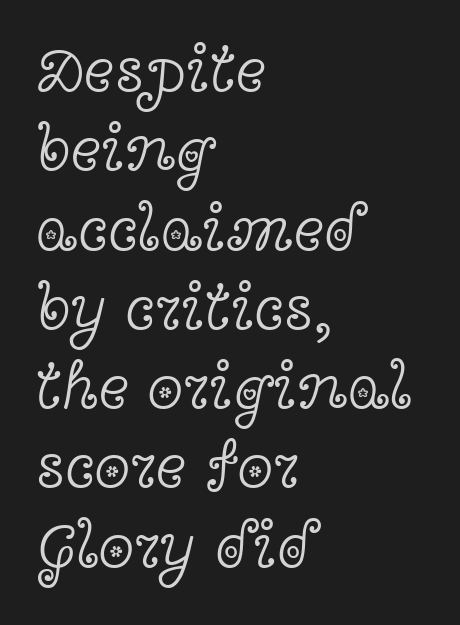
Q: Is the text bold? A: No.
Q: Is the text italic (slanted)? A: Yes.
Q: Is the typeface a serif or a sans-serif typeface? A: Serif.
Q: Is the text underlined? A: No.
Q: How is the paragraph aligned? A: Left-aligned.
Q: Is the spacing between letters normal or unusually wide? A: Normal.
Q: Width (condensed, normal, or wide)? A: Wide.
Q: x-height? A: Medium.
Q: Monospaced? A: No.
